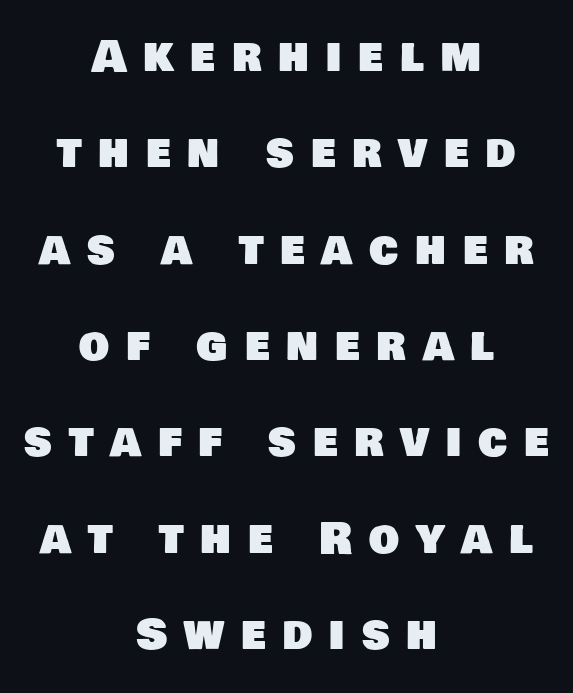
{"serif": "no", "width": "normal", "stroke_contrast": "low", "x_height": "large", "monospaced": "no", "underline": "no", "align": "center", "line_spacing": "loose", "line_spacing_ratio": 2.24, "letter_spacing": "wide", "letter_spacing_em": 0.39, "glyph_px": 43}
